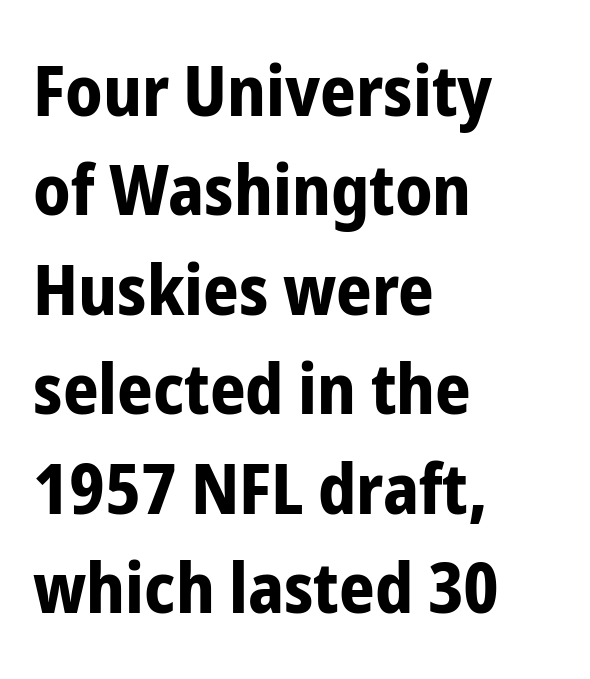
Tracking value appears to be zero — textbook default spacing. These lines are rendered in a variable-pitch font. Regarding leading, the lines here are spaced in the standard way. Anything drawn beneath the words? Only blank space. The glyphs in this specimen are sans serif. In terms of weight, the rendering is a true, heavy bold.
